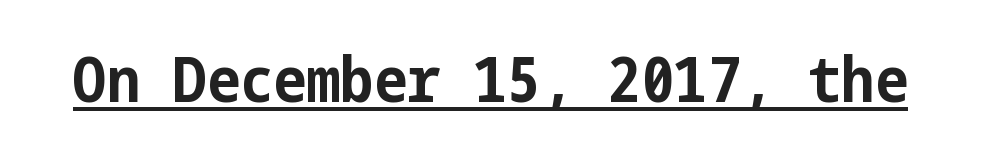
The image shows 63 px bold, condensed sans-serif type, upright; set normal letter spacing, underlined; low stroke contrast and a medium x-height.
